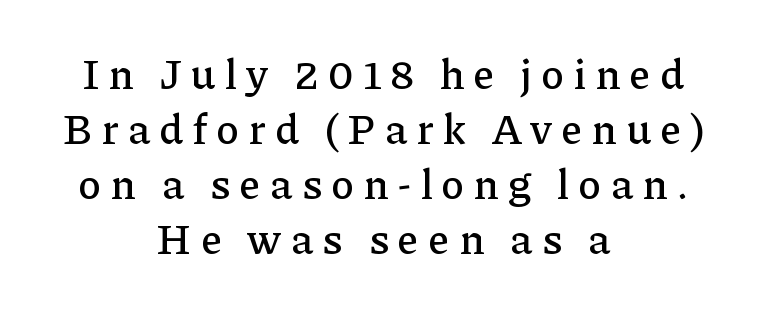
The image shows 43 px serif type, upright; set centered, normal line spacing (1.28x), unusually wide letter spacing (+0.23 em), not underlined; low stroke contrast and a medium x-height.
